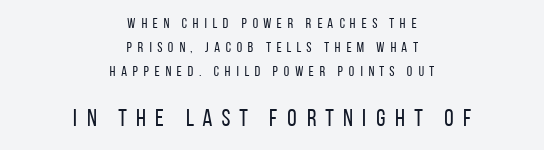
{"italic": "no", "bold": "no", "underline": "no", "align": "center", "line_spacing_ratio": 1.72, "letter_spacing": "wide", "letter_spacing_em": 0.34, "larger_block": "second", "size_ratio": 1.71, "glyph_px": 24}
